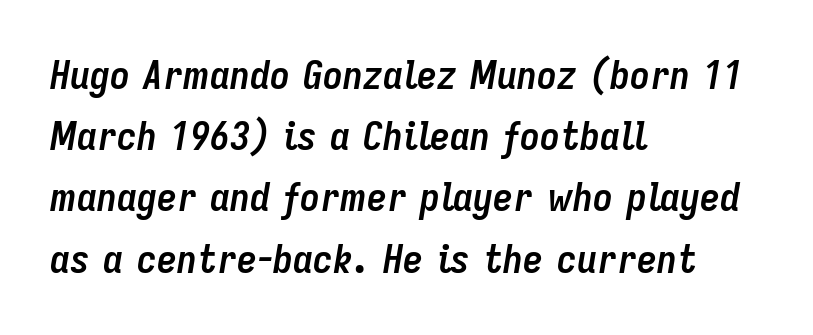
Q: Is the text bold? A: Yes.
Q: Is the text italic (slanted)? A: Yes, it leans right by about 9 degrees.
Q: Is the text underlined? A: No.
Q: How is the paragraph aligned? A: Left-aligned.
Q: Is the spacing between letters normal or unusually wide? A: Normal.
Q: Is the spacing between lines tight, normal or loose? A: Normal.
Q: Width (condensed, normal, or wide)? A: Condensed.
Q: Stroke contrast? A: Low.
Q: x-height? A: Medium.
Q: Monospaced? A: No.
